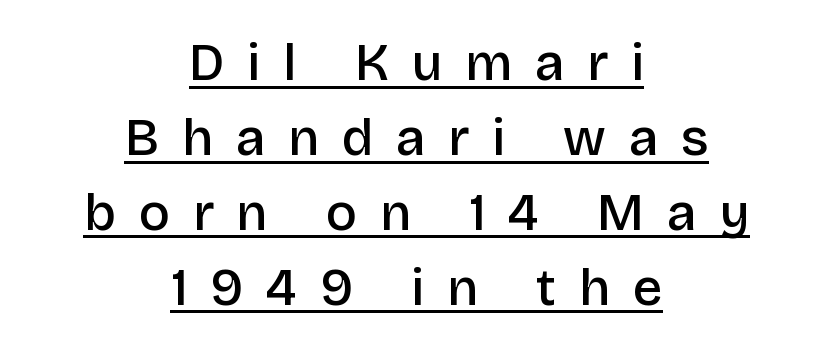
The image shows 52 px semibold sans-serif type, upright; set centered, normal line spacing (1.44x), unusually wide letter spacing (+0.44 em), underlined; low stroke contrast and a large x-height.
